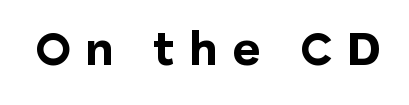
{"serif": "no", "italic": "no", "bold": "yes", "weight": "bold", "width": "normal", "stroke_contrast": "low", "x_height": "medium", "monospaced": "no", "underline": "no", "letter_spacing": "wide", "letter_spacing_em": 0.29, "glyph_px": 48}
